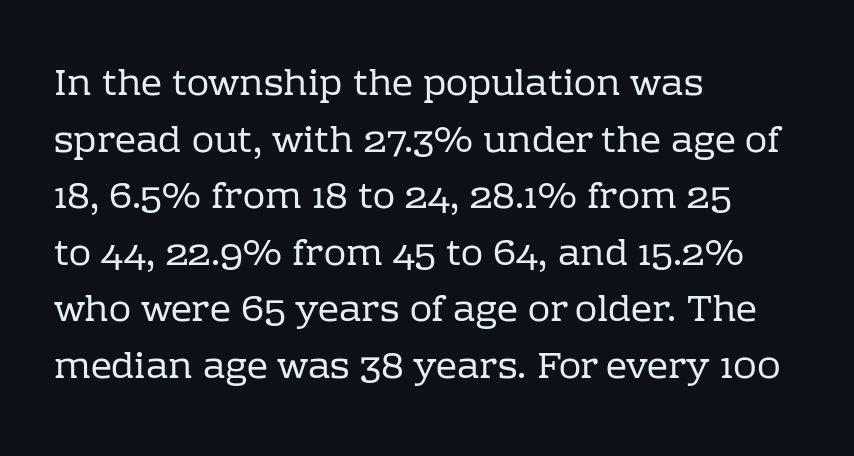
{"serif": "yes", "italic": "no", "bold": "no", "weight": "regular", "width": "normal", "stroke_contrast": "low", "x_height": "medium", "monospaced": "no", "underline": "no", "align": "left", "line_spacing": "normal", "line_spacing_ratio": 1.53, "letter_spacing": "normal", "letter_spacing_em": 0.0, "glyph_px": 37}
